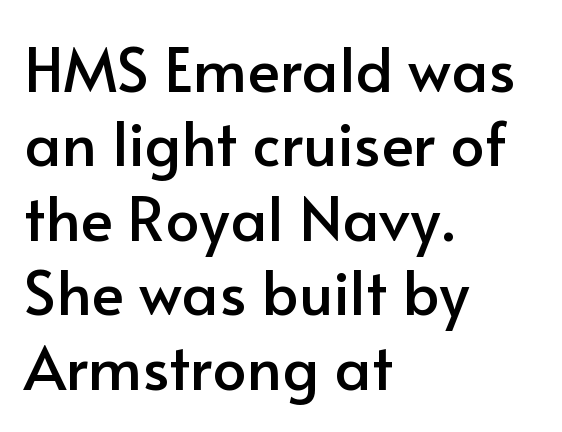
The paragraph shown leans on its left margin. The rendering shows plain stroke endings on the letterforms — a sans-serif design. The passage shown has conventional tracking throughout. A typesetter would mark this as roman, not italic. The space beneath each line is pristine and unruled.
